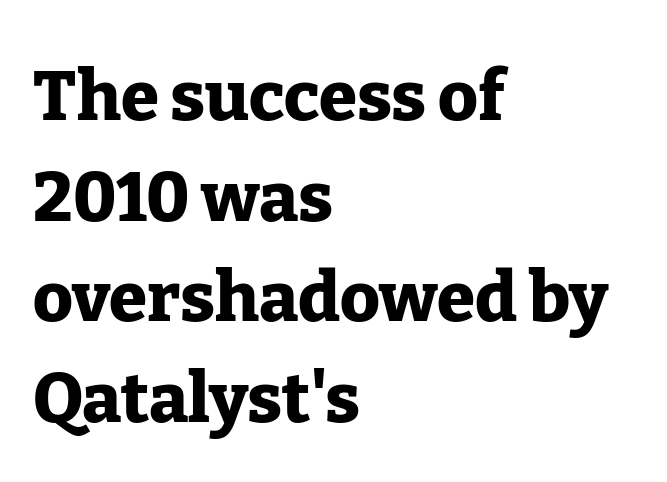
The image shows 69 px heavy serif type, upright; set left-aligned, normal line spacing (1.46x), normal letter spacing, not underlined; low stroke contrast and a medium x-height.
